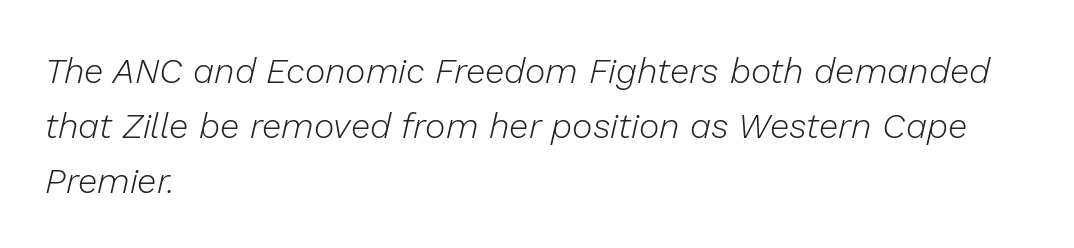
Characters follow at the spacing the type designer built in. Horizontal bands of white between lines are of average thickness. Stems here are at most as thick as an everyday book face. The face used here is proportionally spaced, like ordinary book or web type. Lines of text with bare space underneath.
